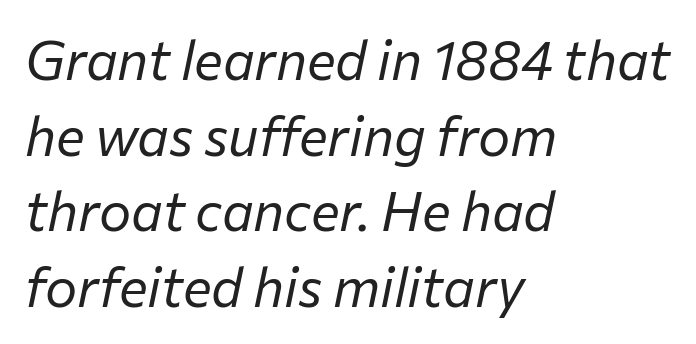
The image shows 54 px regular-weight type, italic (leaning right); set left-aligned, normal line spacing (1.4x), normal letter spacing, not underlined; low stroke contrast and a medium x-height.
